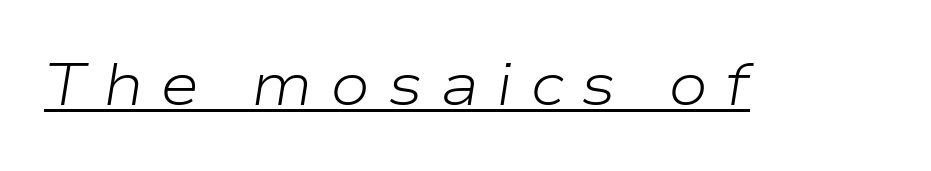
{"italic": "yes", "lean": "right", "slant_degrees": 9, "bold": "no", "weight": "light", "width": "wide", "stroke_contrast": "low", "x_height": "medium", "monospaced": "no", "underline": "yes", "letter_spacing": "wide", "letter_spacing_em": 0.28, "glyph_px": 60}
